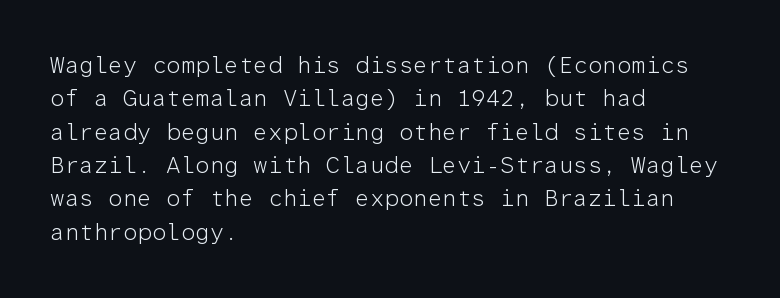
{"italic": "no", "bold": "no", "underline": "no", "align": "left", "line_spacing": "normal", "line_spacing_ratio": 1.45, "letter_spacing": "normal", "letter_spacing_em": 0.0, "glyph_px": 23}
